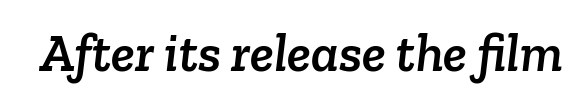
The image shows 54 px serif type; set normal letter spacing, not underlined; low stroke contrast and a medium x-height.
